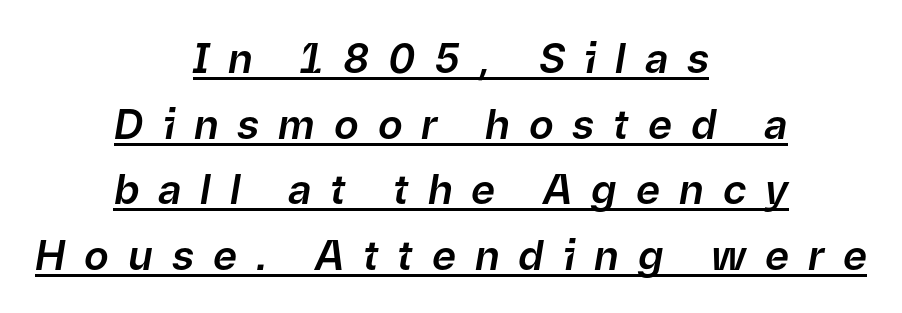
Note the varied advance widths — an 'i' is clearly narrower than an 'm'. The rows are spaced the way most documents space them. The setting favours the middle, as headings and verse often do. Caption: expanded tracking, letters set apart. The typography opts for an oblique posture over an upright one. The specimen includes a rule beneath the text block's lines.
